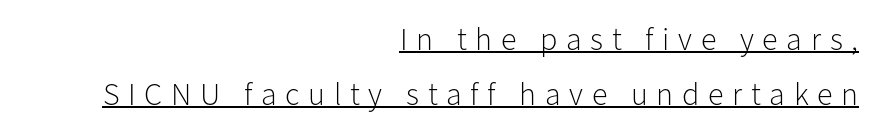
Someone cranked the tracking dial way up on this one. Examine the stroke ends and you'll find no serifs. This rendering uses right alignment, leaving the left contour irregular. Do the characters align in a grid? No, the font is proportional. The lettering is marked with a stroke running underneath it. Vertical strokes here are truly vertical.
